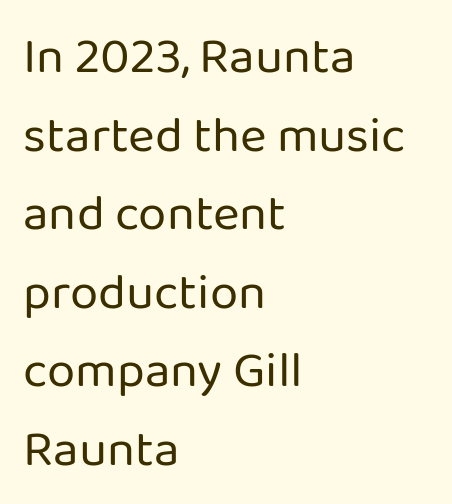
The letters advance in unequal steps, a hallmark of proportional type. The typography opts for an upright posture over an oblique one. Is there much room between lines? A standard amount, neither cramped nor airy. Caption: multi-line text, flush left, ragged right. Regarding serifs, this sample does without them. Bold? No — there's no thickening of the strokes.
